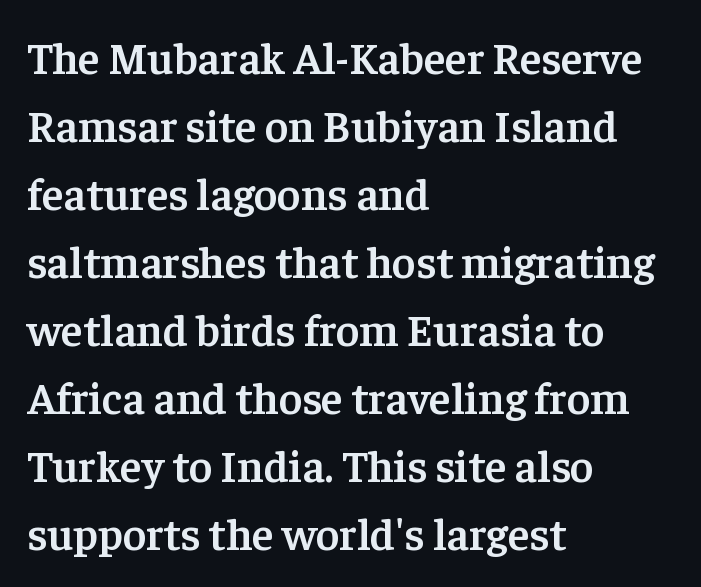
The rendering uses a moderate line-height, typical for paragraphs. The axis of the letterforms is exactly vertical. Firm but not heavy-handed strokes: this text is semibold. The passage shown has conventional tracking throughout. Yep, those are serifs on the letters. The strip under each line holds only bare page.
